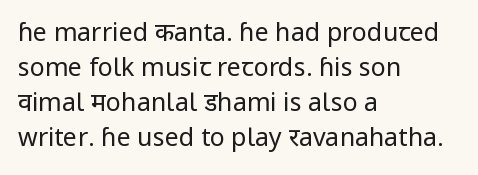
Q: Is the text bold? A: No.
Q: Is the text italic (slanted)? A: No, it is upright.
Q: Is the text underlined? A: No.
Q: How is the paragraph aligned? A: Left-aligned.
Q: Is the spacing between letters normal or unusually wide? A: Normal.
Q: Is the spacing between lines tight, normal or loose? A: Normal.
